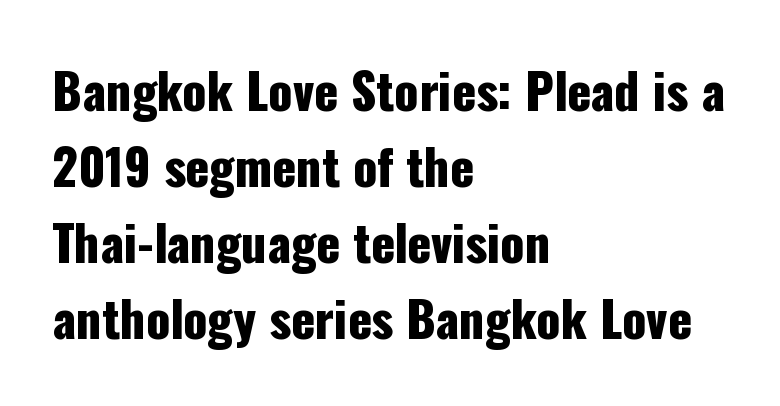
Note: no serifs on the glyphs. Words appear dense and cohesive because spacing is normal. Normally led — the rows are evenly, conventionally spaced. The lettering stays uniformly vertical, giving the passage a roman look.
